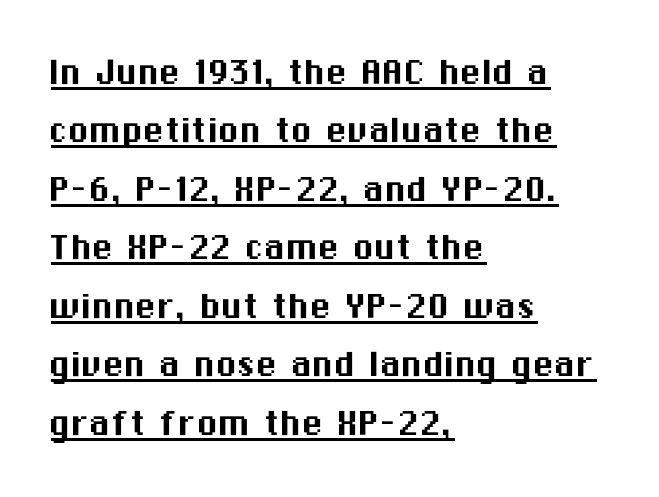
The image shows 43 px sans-serif type, upright; set left-aligned, normal line spacing (1.36x), normal letter spacing, underlined; medium stroke contrast and a medium x-height.
